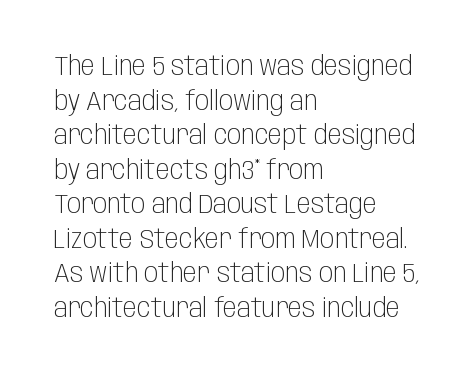
No chunkiness to these letters — they're not bold. A classic flush-left, rag-right setting is used for this passage. One glance says typical: line gaps are just what's usual. The letters sit at their default tracking, neither squeezed nor spread.
